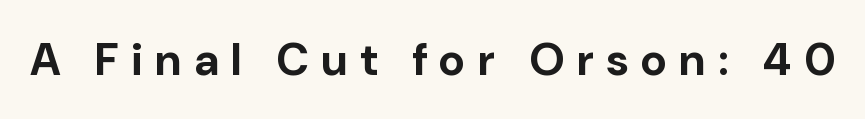
Examine the stroke ends and you'll find no serifs. This is roman type, the default non-slanted kind. Lines of text with bare space underneath. Each letter keeps its own natural width here, so spacing adapts to shape.
